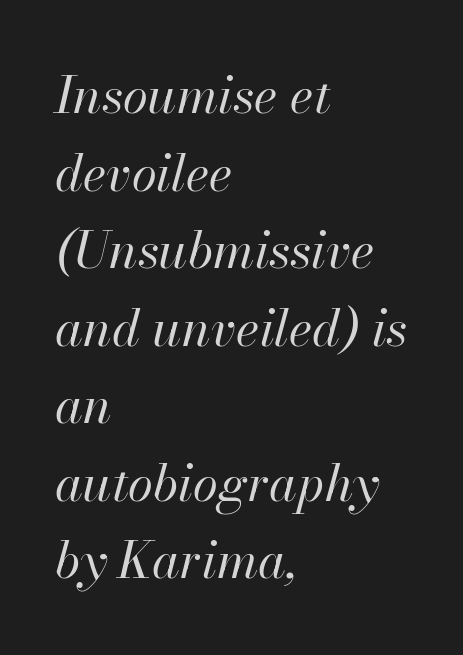
Short note: letters normally spaced. These lines are rendered in a variable-pitch font. The words here are not underlined. A typesetter would call this leading conventional body-copy spacing.
